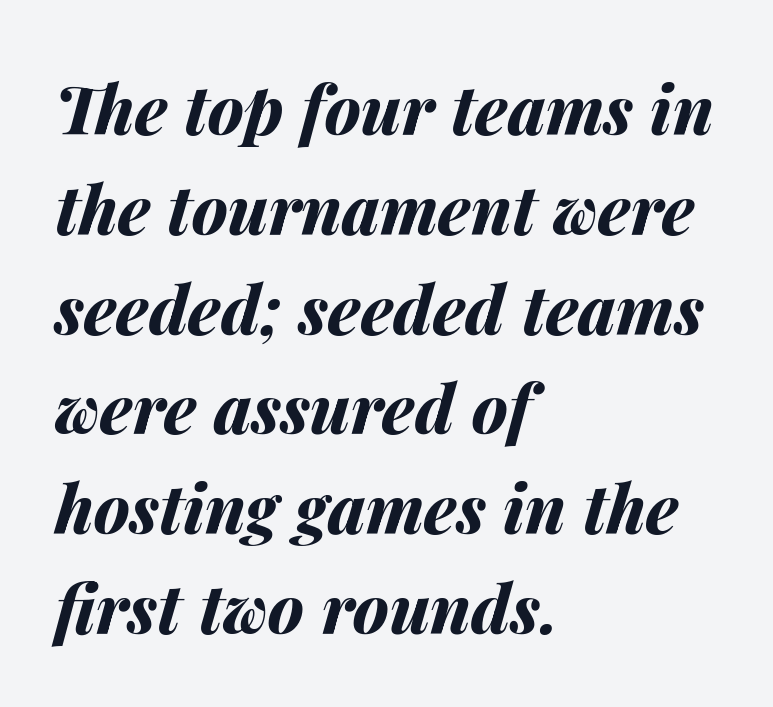
Q: Is the text bold? A: Yes.
Q: Is the text italic (slanted)? A: Yes, it leans right by about 14 degrees.
Q: Is the text underlined? A: No.
Q: How is the paragraph aligned? A: Left-aligned.
Q: Is the spacing between letters normal or unusually wide? A: Normal.
Q: Is the spacing between lines tight, normal or loose? A: Normal.
Q: Width (condensed, normal, or wide)? A: Normal.
Q: Stroke contrast? A: Medium.
Q: x-height? A: Medium.
Q: Monospaced? A: No.
